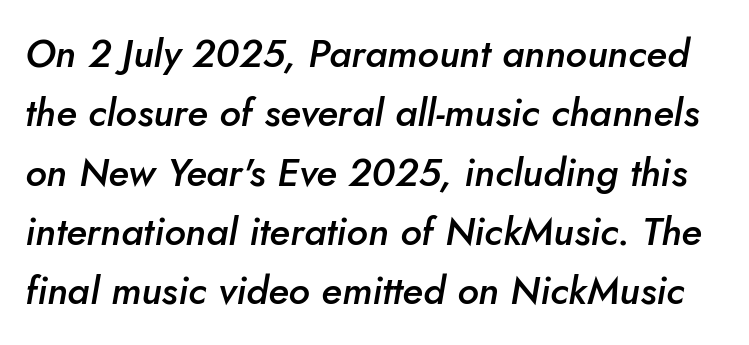
Q: Is the text bold? A: Semi-bold.
Q: Is the text italic (slanted)? A: Yes, it leans right by about 10 degrees.
Q: Is the text underlined? A: No.
Q: Is the spacing between letters normal or unusually wide? A: Normal.
Q: Is the spacing between lines tight, normal or loose? A: Normal.
Q: Width (condensed, normal, or wide)? A: Normal.
Q: Stroke contrast? A: Low.
Q: x-height? A: Small.
Q: Monospaced? A: No.
